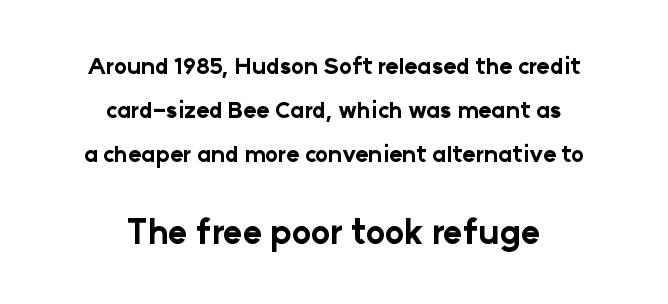
One-word summary of the alignment: center. This sample has the flowing, uneven cadence of proportional lettering. Nobody touched the tracking dial on this one. Style check: upright. Between these two stacked blocks, the lower one wins on size.
